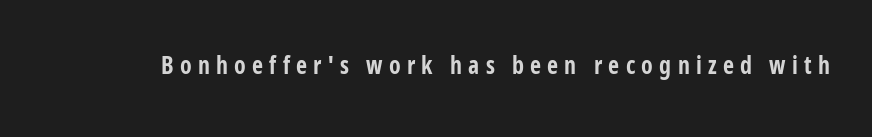
Q: Is the text bold? A: Yes.
Q: Is the text italic (slanted)? A: No, it is upright.
Q: Is the text underlined? A: No.
Q: Is the spacing between letters normal or unusually wide? A: Unusually wide.
